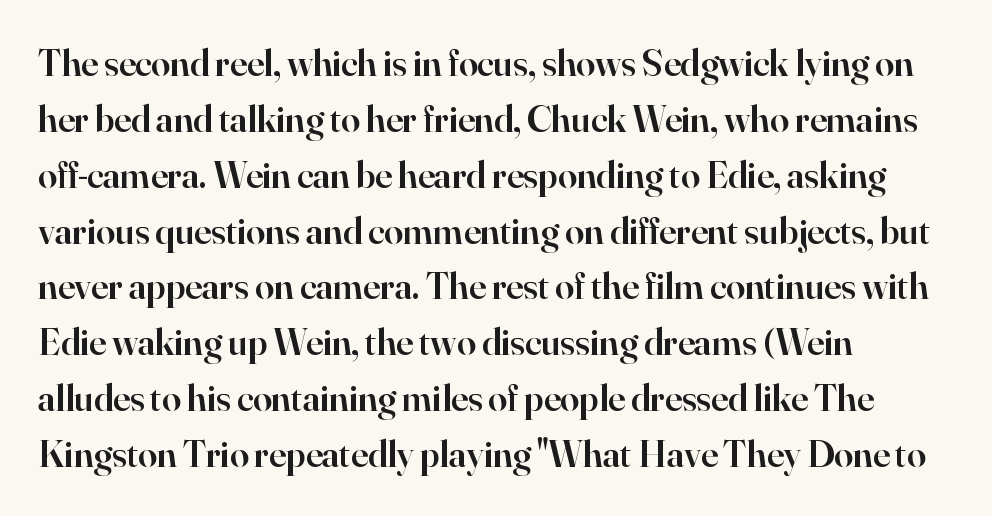
Line spacing here is normal. Does the type have serifs? Yes, each stem ends in a small foot. You could call the tracking neutral — neither tight nor loose. A roman cut, with each character standing at attention.
